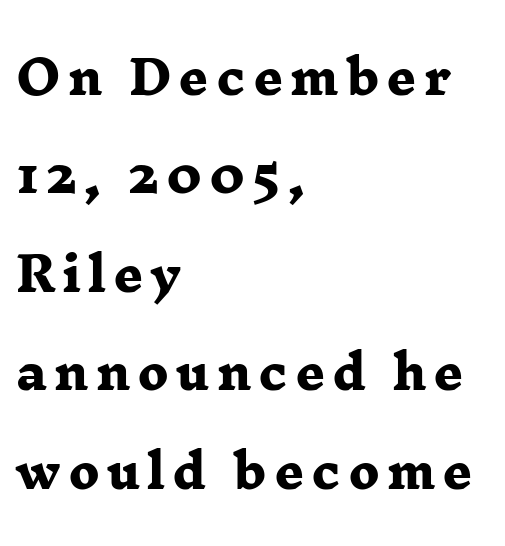
The image shows 46 px heavy, wide serif type; set left-aligned, loose line spacing (2.14x), not underlined; low stroke contrast and a medium x-height.
